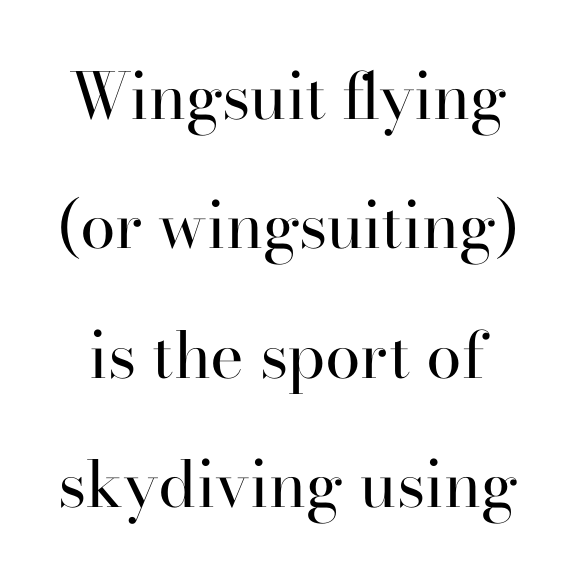
The image shows 64 px regular-weight serif type, upright; set loose line spacing (2.02x), normal letter spacing, not underlined; high stroke contrast and a small x-height.
